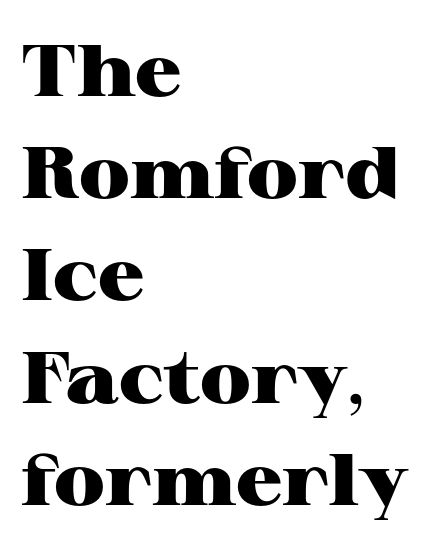
{"serif": "yes", "italic": "no", "bold": "yes", "weight": "heavy", "width": "wide", "stroke_contrast": "high", "x_height": "medium", "monospaced": "no", "underline": "no", "align": "left", "line_spacing": "normal", "line_spacing_ratio": 1.4, "letter_spacing": "normal", "letter_spacing_em": 0.0, "glyph_px": 73}
